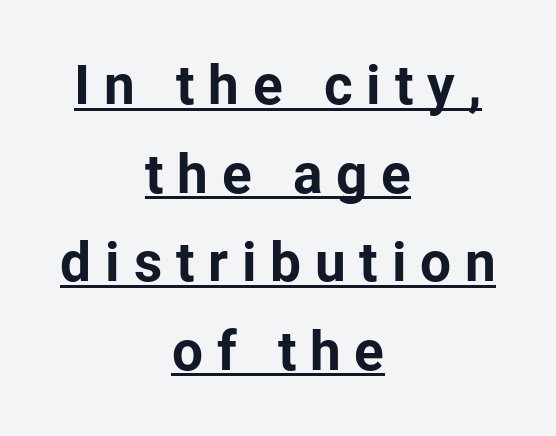
{"serif": "no", "italic": "no", "bold": "yes", "weight": "bold", "width": "normal", "stroke_contrast": "low", "x_height": "medium", "monospaced": "no", "underline": "yes", "align": "center", "line_spacing": "normal", "line_spacing_ratio": 1.61, "letter_spacing": "wide", "letter_spacing_em": 0.25, "glyph_px": 55}
